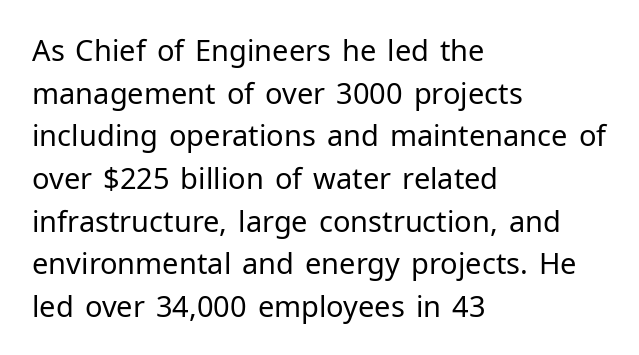
The specimen omits any rule beneath the text block's lines. This is sans-serif lettering, the kind often seen on screens and signage. Horizontally, the lines are justified to the leading edge only. Evenly set lines give the paragraph a standard silhouette. The specimen reads as upright at a glance. Stroke mass is kept to a normal reading level or below.
